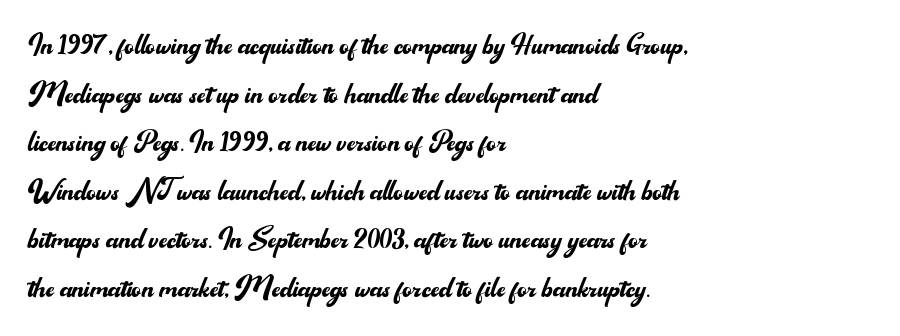
Q: Is the text bold? A: No.
Q: Is the text italic (slanted)? A: Yes.
Q: Is the typeface a serif or a sans-serif typeface? A: Sans-serif.
Q: Is the text underlined? A: No.
Q: How is the paragraph aligned? A: Left-aligned.
Q: Is the spacing between letters normal or unusually wide? A: Normal.
Q: Is the spacing between lines tight, normal or loose? A: Normal.
Q: Width (condensed, normal, or wide)? A: Normal.
Q: Stroke contrast? A: Medium.
Q: x-height? A: Small.
Q: Monospaced? A: No.
